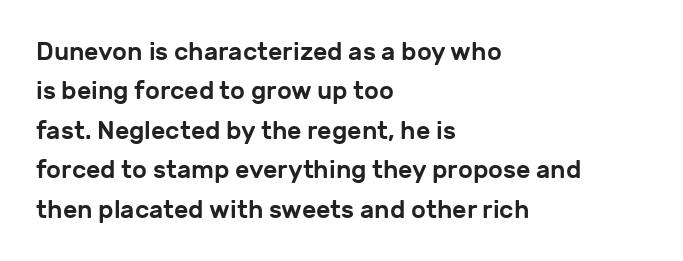
The image shows 25 px text type, upright; set left-aligned, normal line spacing (1.58x), normal letter spacing, not underlined.
